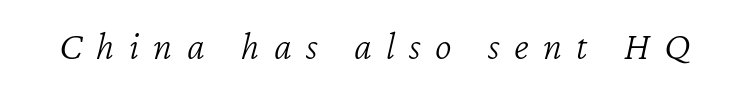
Q: Is the text bold? A: No.
Q: Is the text italic (slanted)? A: Yes, it leans right by about 12 degrees.
Q: Is the text underlined? A: No.
Q: Is the spacing between letters normal or unusually wide? A: Unusually wide.
Q: Width (condensed, normal, or wide)? A: Normal.
Q: Stroke contrast? A: Low.
Q: x-height? A: Medium.
Q: Monospaced? A: No.
